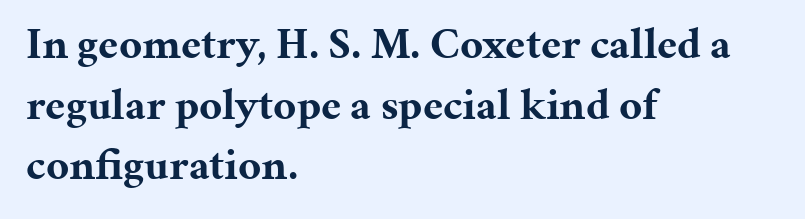
{"serif": "yes", "italic": "no", "bold": "yes", "weight": "bold", "width": "normal", "stroke_contrast": "medium", "x_height": "medium", "monospaced": "no", "underline": "no", "align": "left", "line_spacing": "normal", "line_spacing_ratio": 1.38, "letter_spacing": "normal", "letter_spacing_em": 0.0, "glyph_px": 44}
